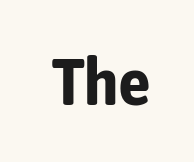
The glyphs are unaccompanied by any horizontal stroke below them. Standard letterfit; no display-style spreading of the glyphs. Plenty of ink on the page — the face is bold. These lines are rendered in a variable-pitch font.
